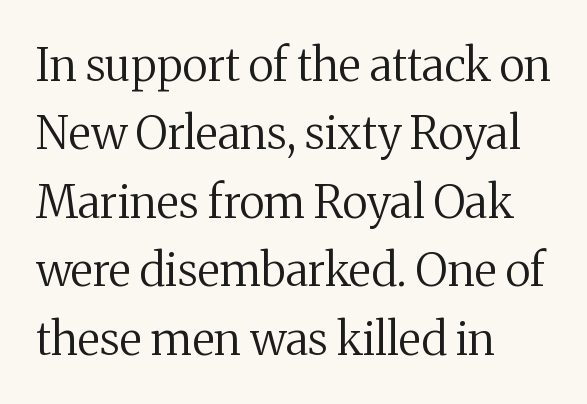
Q: Is the text bold? A: No.
Q: Is the text italic (slanted)? A: No, it is upright.
Q: Is the typeface a serif or a sans-serif typeface? A: Serif.
Q: Is the text underlined? A: No.
Q: How is the paragraph aligned? A: Left-aligned.
Q: Is the spacing between letters normal or unusually wide? A: Normal.
Q: Is the spacing between lines tight, normal or loose? A: Normal.
Q: Width (condensed, normal, or wide)? A: Normal.
Q: Stroke contrast? A: Medium.
Q: x-height? A: Medium.
Q: Monospaced? A: No.
